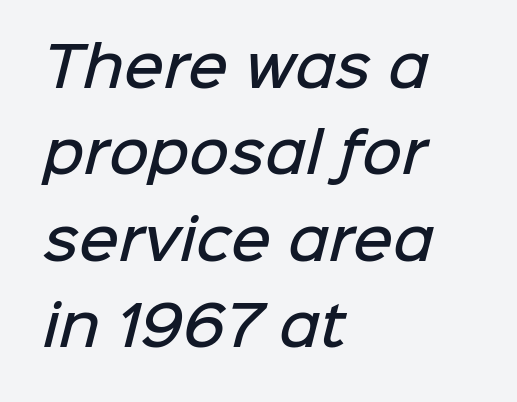
Q: Is the text bold? A: Semi-bold.
Q: Is the typeface a serif or a sans-serif typeface? A: Sans-serif.
Q: Is the text underlined? A: No.
Q: How is the paragraph aligned? A: Left-aligned.
Q: Is the spacing between letters normal or unusually wide? A: Normal.
Q: Is the spacing between lines tight, normal or loose? A: Normal.
Q: Width (condensed, normal, or wide)? A: Normal.
Q: Stroke contrast? A: Low.
Q: x-height? A: Medium.
Q: Monospaced? A: No.
